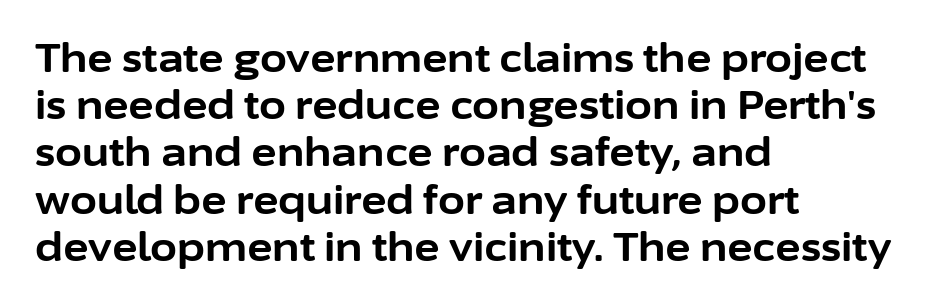
Q: Is the text bold? A: Yes.
Q: Is the text italic (slanted)? A: No, it is upright.
Q: Is the typeface a serif or a sans-serif typeface? A: Sans-serif.
Q: Is the text underlined? A: No.
Q: How is the paragraph aligned? A: Left-aligned.
Q: Is the spacing between letters normal or unusually wide? A: Normal.
Q: Width (condensed, normal, or wide)? A: Normal.
Q: Stroke contrast? A: Low.
Q: x-height? A: Medium.
Q: Monospaced? A: No.
